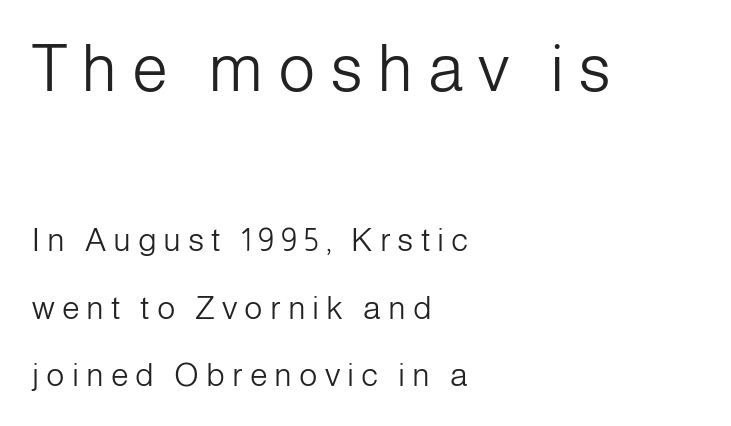
The face used here is proportionally spaced, like ordinary book or web type. Which margin do the lines hug? The left one — the right edge is uneven. There is plenty of visible air inserted between adjacent glyphs. Whoever set this made the first block the dominant, larger element.
